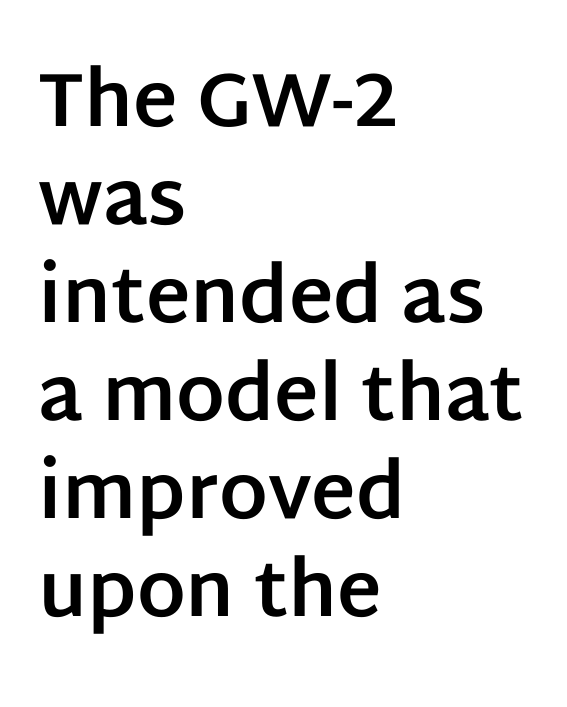
{"serif": "no", "italic": "no", "bold": "yes", "weight": "bold", "width": "normal", "stroke_contrast": "low", "x_height": "large", "monospaced": "no", "underline": "no", "align": "left", "line_spacing": "normal", "line_spacing_ratio": 1.29, "letter_spacing": "normal", "letter_spacing_em": 0.0, "glyph_px": 76}
